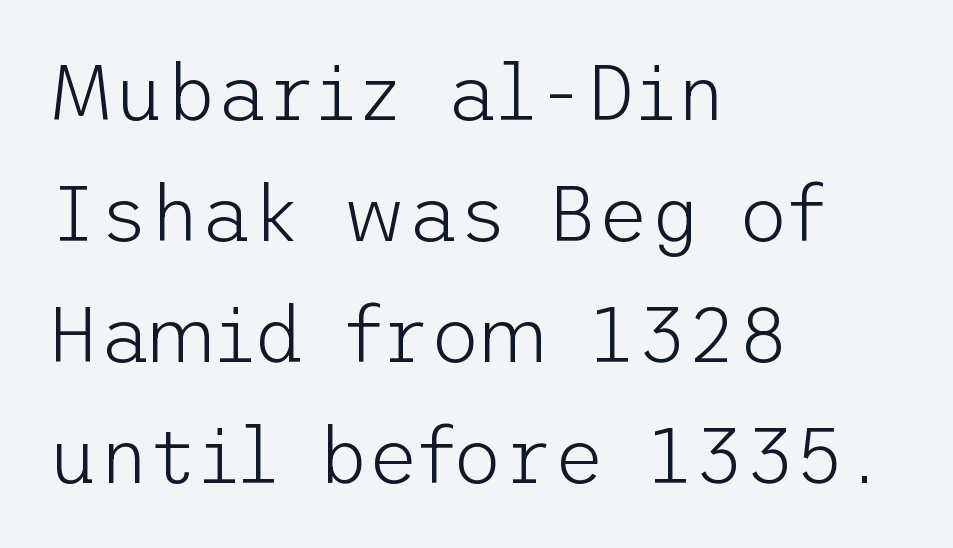
{"serif": "no", "italic": "no", "bold": "no", "weight": "light", "width": "normal", "stroke_contrast": "low", "x_height": "medium", "underline": "no", "align": "left", "line_spacing": "normal", "line_spacing_ratio": 1.55, "letter_spacing": "normal", "letter_spacing_em": 0.0, "glyph_px": 78}
